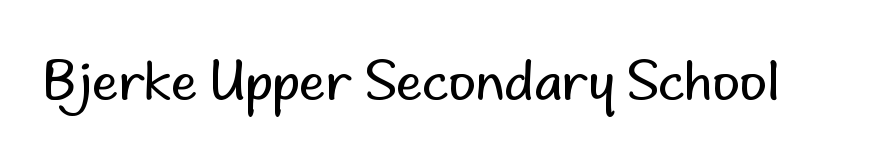
Q: Is the text bold? A: No.
Q: Is the text italic (slanted)? A: No, it is upright.
Q: Is the typeface a serif or a sans-serif typeface? A: Sans-serif.
Q: Is the text underlined? A: No.
Q: Is the spacing between letters normal or unusually wide? A: Normal.
Q: Width (condensed, normal, or wide)? A: Normal.
Q: Stroke contrast? A: Low.
Q: x-height? A: Small.
Q: Monospaced? A: No.
